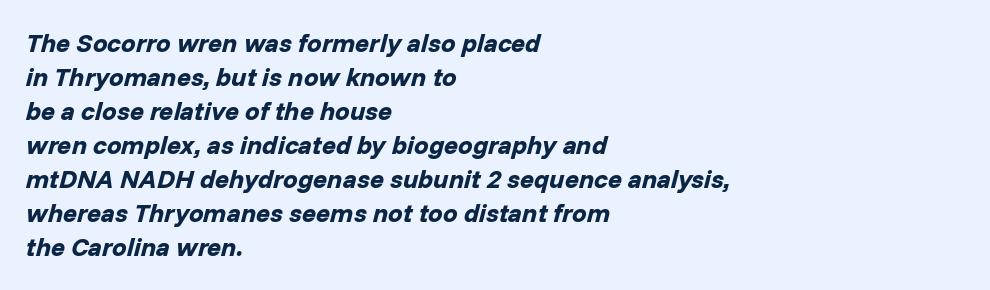
Its strokes are broad and dark, the hallmark of bold type. Descenders are the only things crossing below the line. Regarding leading, the lines here are spaced in the standard way. Designer's note — italics engaged. Which margin do the lines hug? The left one — the right edge is uneven. Caption: standard tracking, unaltered.
